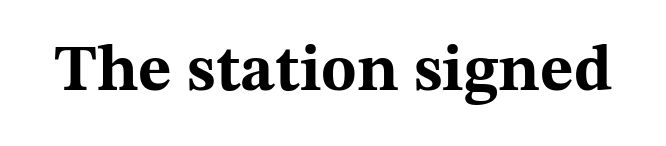
You could not count columns in this text — the font is proportionally spaced. Check the space under the baseline: it is left empty. Letterform terminals end in serifs throughout the passage. The letters stand upright; this is a roman face.
